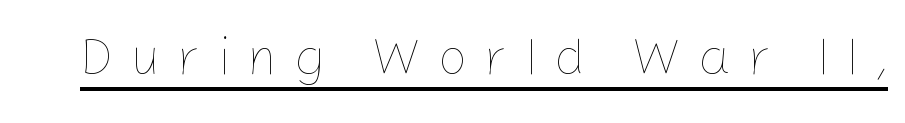
Q: Is the text bold? A: No.
Q: Is the text italic (slanted)? A: No, it is upright.
Q: Is the text underlined? A: Yes.
Q: Is the spacing between letters normal or unusually wide? A: Unusually wide.
Q: Width (condensed, normal, or wide)? A: Normal.
Q: Stroke contrast? A: Low.
Q: x-height? A: Medium.
Q: Monospaced? A: No.
